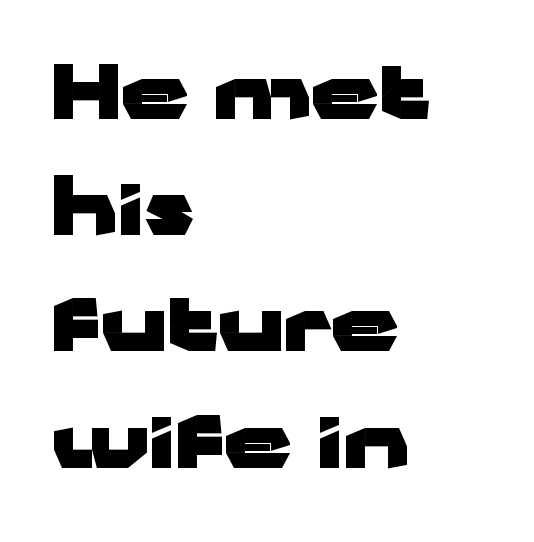
{"serif": "no", "italic": "no", "bold": "yes", "weight": "heavy", "width": "wide", "stroke_contrast": "low", "x_height": "medium", "monospaced": "no", "underline": "no", "align": "left", "line_spacing": "normal", "line_spacing_ratio": 1.55, "letter_spacing": "normal", "letter_spacing_em": 0.0, "glyph_px": 75}
